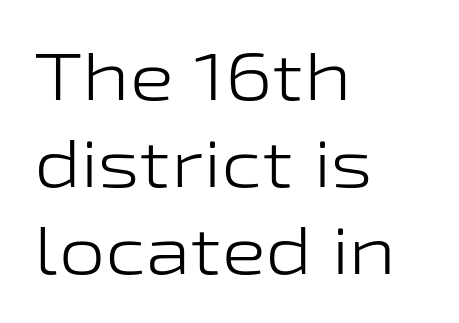
{"serif": "no", "italic": "no", "bold": "no", "weight": "light", "width": "wide", "stroke_contrast": "low", "x_height": "medium", "monospaced": "no", "underline": "no", "align": "left", "line_spacing": "normal", "line_spacing_ratio": 1.32, "letter_spacing": "normal", "letter_spacing_em": 0.0, "glyph_px": 66}
